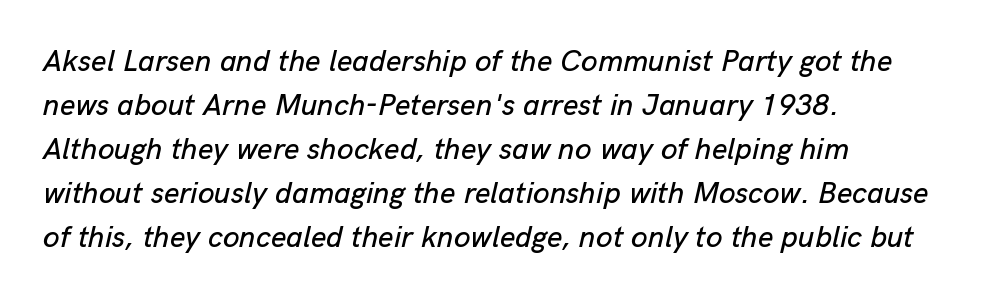
Q: Is the text italic (slanted)? A: Yes, it leans right by about 13 degrees.
Q: Is the text underlined? A: No.
Q: How is the paragraph aligned? A: Left-aligned.
Q: Is the spacing between letters normal or unusually wide? A: Normal.
Q: Is the spacing between lines tight, normal or loose? A: Normal.
Q: Width (condensed, normal, or wide)? A: Normal.
Q: Stroke contrast? A: Low.
Q: x-height? A: Medium.
Q: Monospaced? A: No.
